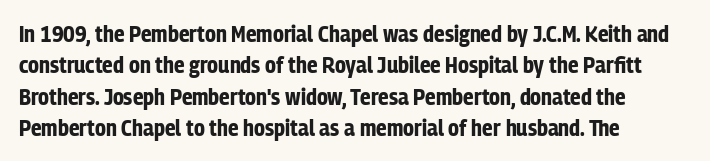
{"italic": "no", "bold": "yes", "underline": "no", "align": "left", "line_spacing": "normal", "line_spacing_ratio": 1.36, "letter_spacing": "normal", "letter_spacing_em": 0.0, "glyph_px": 23}
